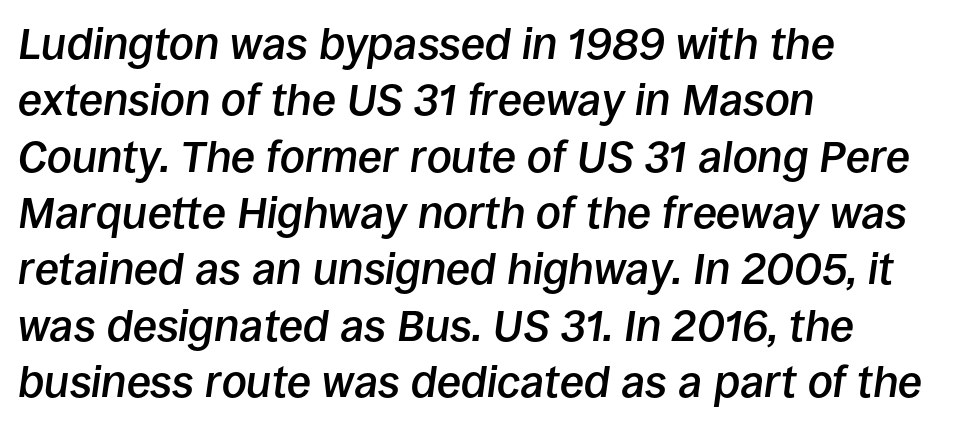
{"italic": "yes", "lean": "right", "slant_degrees": 8, "bold": "semi", "weight": "semibold", "width": "normal", "stroke_contrast": "low", "x_height": "large", "monospaced": "no", "underline": "no", "align": "left", "line_spacing": "normal", "line_spacing_ratio": 1.28, "letter_spacing": "normal", "letter_spacing_em": 0.0, "glyph_px": 44}
